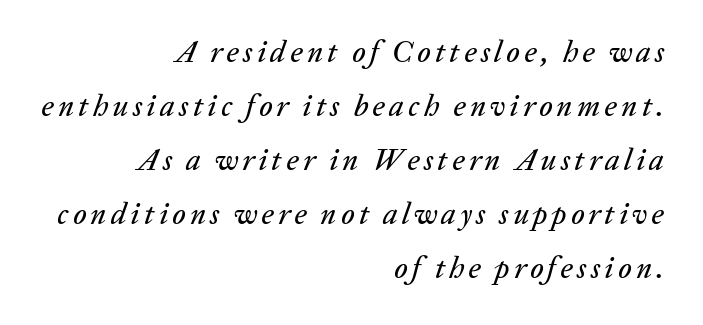
{"italic": "yes", "lean": "right", "slant_degrees": 20, "width": "normal", "stroke_contrast": "low", "x_height": "medium", "monospaced": "no", "underline": "no", "align": "right", "line_spacing_ratio": 1.8, "glyph_px": 30}
